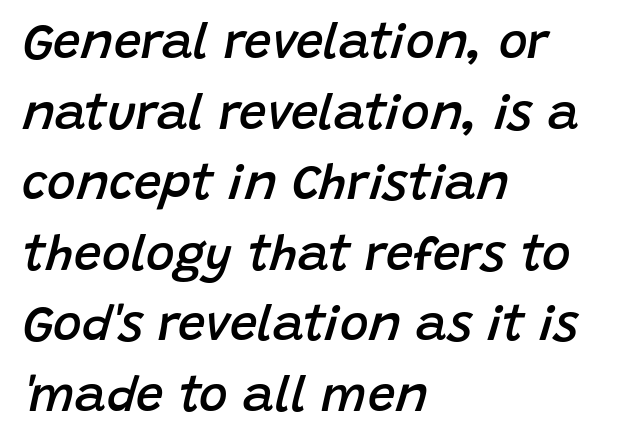
The image shows 49 px semibold type, italic (leaning right); set left-aligned, normal line spacing (1.44x), normal letter spacing, not underlined; low stroke contrast and a large x-height.
